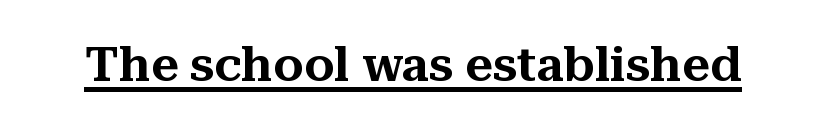
Does extra space separate the letters? No, they use regular spacing. Proportional: the letters do not fall into vertical columns. Somebody hit Ctrl+U on this one — the words are underlined. This is roman type, the default non-slanted kind.
